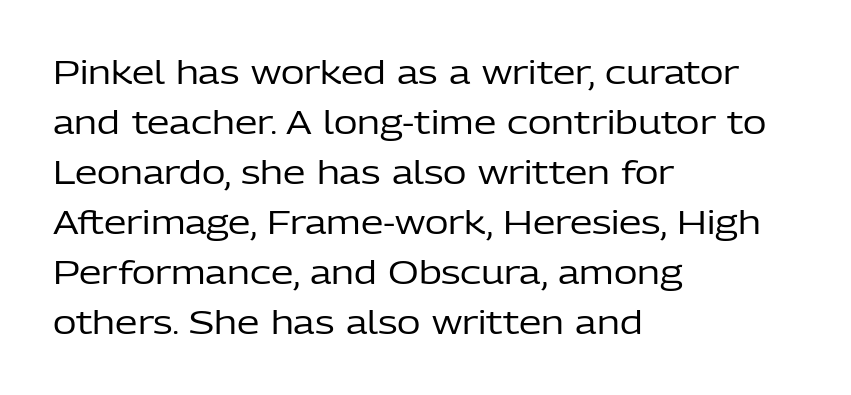
Q: Is the text bold? A: No.
Q: Is the text italic (slanted)? A: No, it is upright.
Q: Is the typeface a serif or a sans-serif typeface? A: Sans-serif.
Q: Is the text underlined? A: No.
Q: How is the paragraph aligned? A: Left-aligned.
Q: Is the spacing between letters normal or unusually wide? A: Normal.
Q: Is the spacing between lines tight, normal or loose? A: Normal.
Q: Width (condensed, normal, or wide)? A: Normal.
Q: Stroke contrast? A: Low.
Q: x-height? A: Medium.
Q: Monospaced? A: No.
